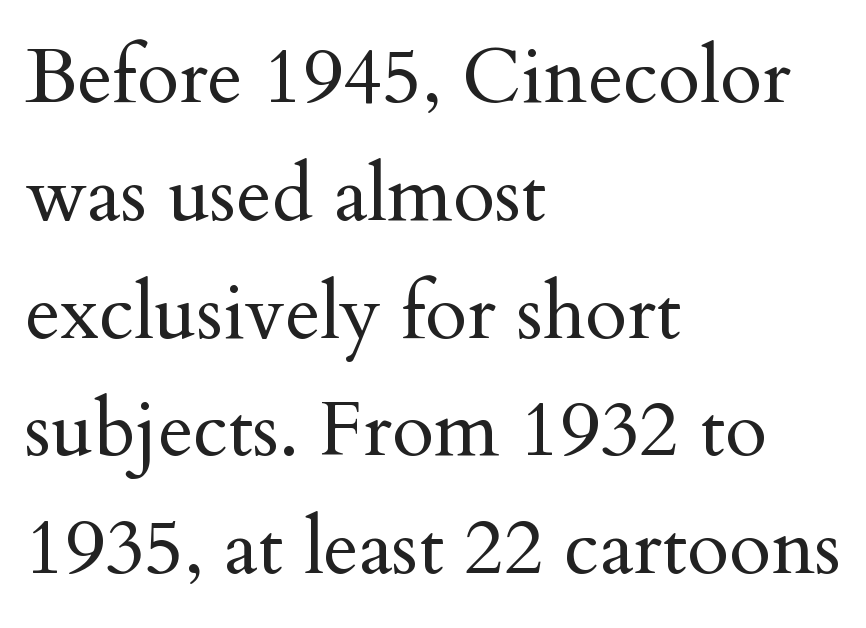
Q: Is the text bold? A: No.
Q: Is the text italic (slanted)? A: No, it is upright.
Q: Is the typeface a serif or a sans-serif typeface? A: Serif.
Q: Is the text underlined? A: No.
Q: How is the paragraph aligned? A: Left-aligned.
Q: Is the spacing between letters normal or unusually wide? A: Normal.
Q: Is the spacing between lines tight, normal or loose? A: Normal.
Q: Width (condensed, normal, or wide)? A: Normal.
Q: Stroke contrast? A: Medium.
Q: x-height? A: Small.
Q: Monospaced? A: No.
